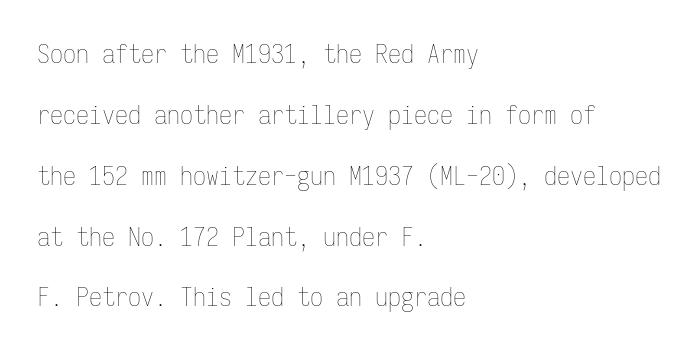
The typesetter chose a ragged-right arrangement here. Beneath every word, the page is bare. Is the stroke heavy? The answer is a plain regular-or-lighter. The letters stand straight up with perfectly vertical stems.
